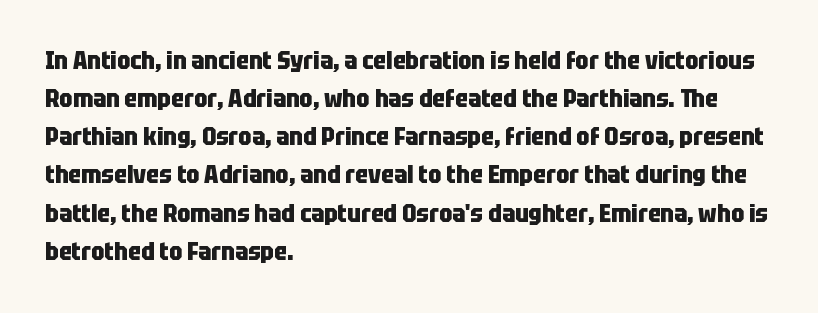
The image shows 24 px bold type, upright; set left-aligned, normal line spacing (1.59x), normal letter spacing, not underlined.
